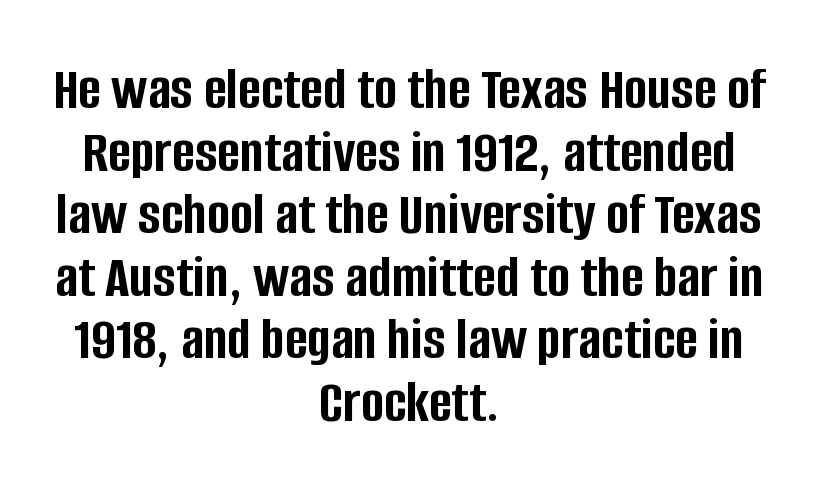
The image shows 62 px semibold, condensed sans-serif type, upright; set centered, tight line spacing (1.01x), normal letter spacing, not underlined; low stroke contrast and a large x-height.
